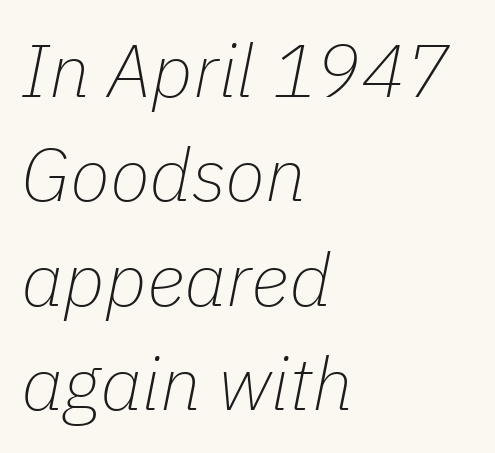
Posture: slanted. This rendering leaves character spacing at its baseline value. Any mark beneath the type? The region is blank. A light-to-regular cut is what we see here.
